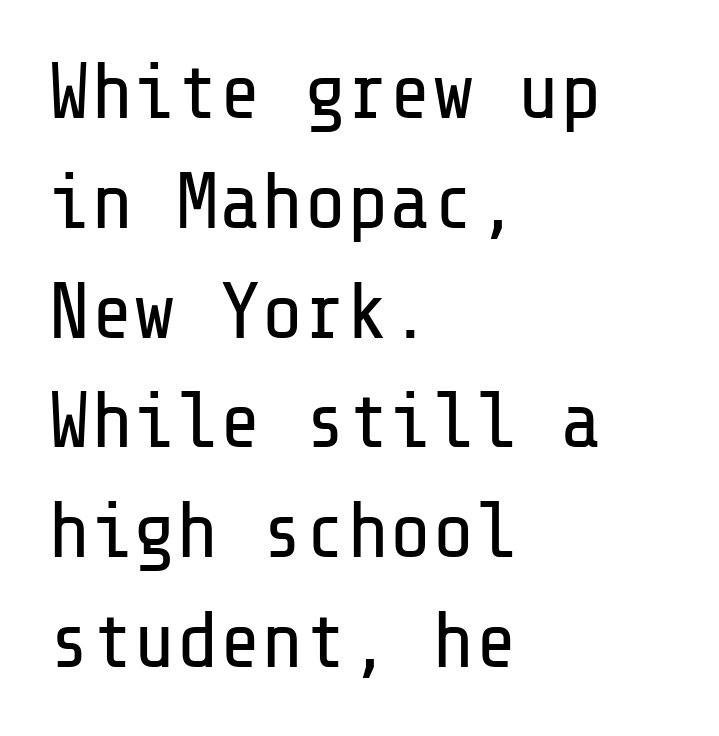
The image shows 79 px regular-weight sans-serif type, upright; set left-aligned, normal line spacing (1.39x), normal letter spacing, not underlined; low stroke contrast and a medium x-height.
